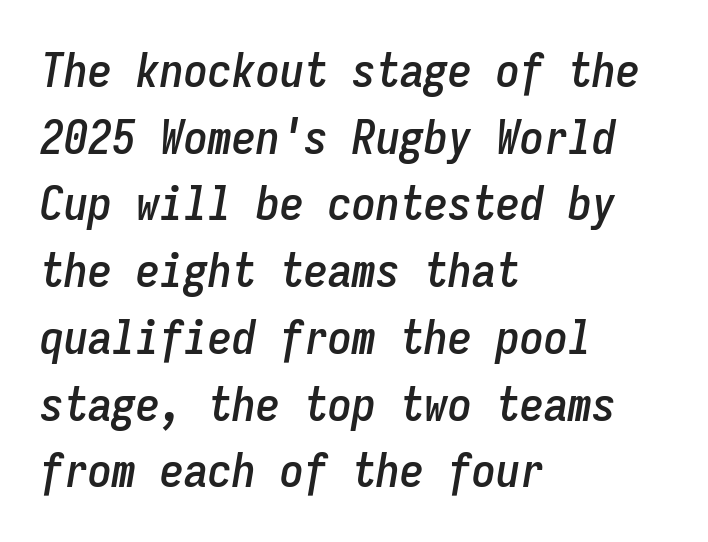
Q: Is the text italic (slanted)? A: Yes, it leans right by about 9 degrees.
Q: Is the text underlined? A: No.
Q: How is the paragraph aligned? A: Left-aligned.
Q: Is the spacing between letters normal or unusually wide? A: Normal.
Q: Is the spacing between lines tight, normal or loose? A: Normal.
Q: Width (condensed, normal, or wide)? A: Condensed.
Q: Stroke contrast? A: Low.
Q: x-height? A: Medium.
Q: Monospaced? A: Yes.
